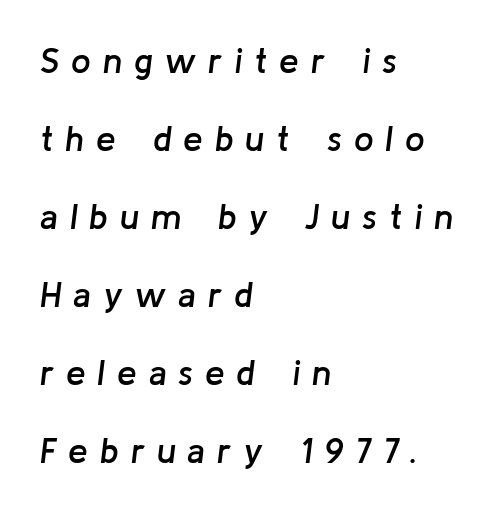
The image shows 35 px semibold type, italic (leaning right); set left-aligned, loose line spacing (2.23x), unusually wide letter spacing (+0.34 em), not underlined; low stroke contrast and a medium x-height.
